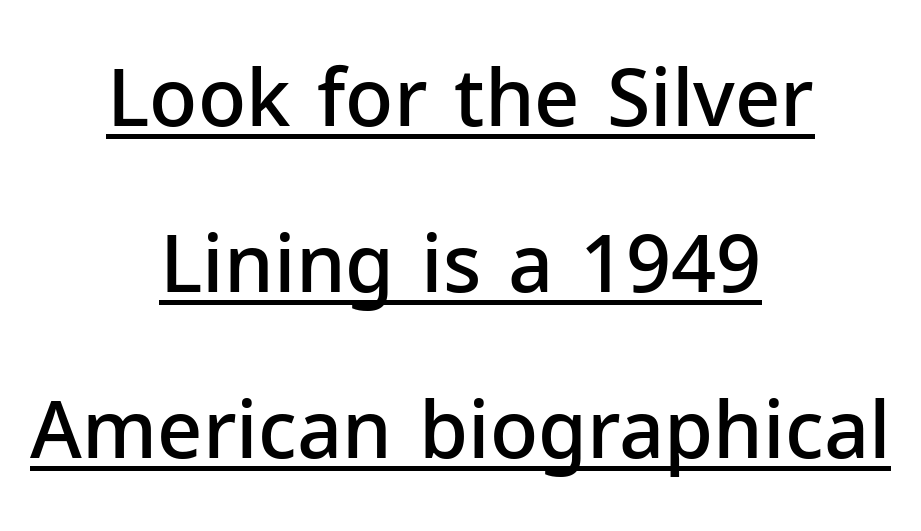
{"serif": "no", "italic": "no", "bold": "semi", "weight": "semibold", "width": "normal", "stroke_contrast": "low", "x_height": "medium", "monospaced": "no", "underline": "yes", "align": "center", "line_spacing": "loose", "line_spacing_ratio": 2.1, "letter_spacing": "normal", "letter_spacing_em": 0.0, "glyph_px": 79}
